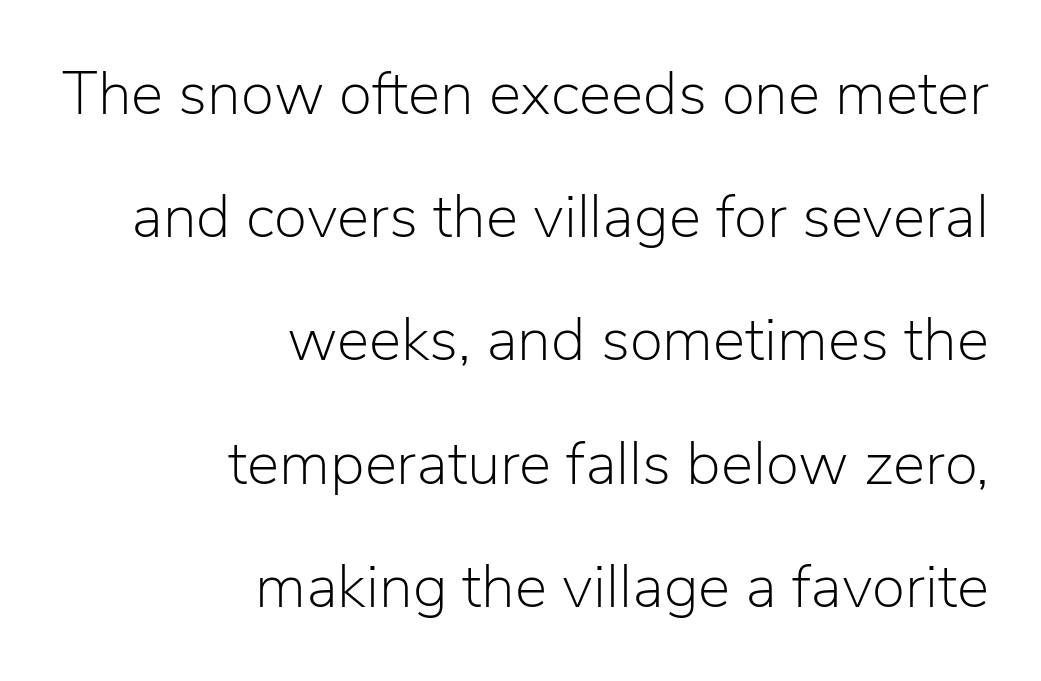
{"serif": "no", "italic": "no", "bold": "no", "weight": "light", "width": "normal", "stroke_contrast": "low", "x_height": "medium", "monospaced": "no", "underline": "no", "align": "right", "line_spacing": "loose", "line_spacing_ratio": 2.02, "letter_spacing": "normal", "letter_spacing_em": 0.0, "glyph_px": 61}
